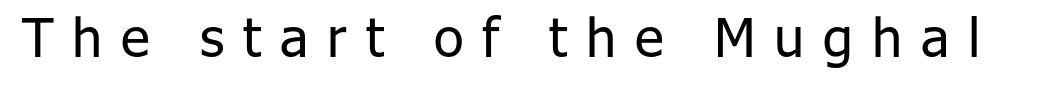
{"serif": "no", "italic": "no", "bold": "no", "weight": "regular", "width": "normal", "stroke_contrast": "low", "x_height": "medium", "monospaced": "no", "underline": "no", "letter_spacing": "wide", "letter_spacing_em": 0.35, "glyph_px": 54}
